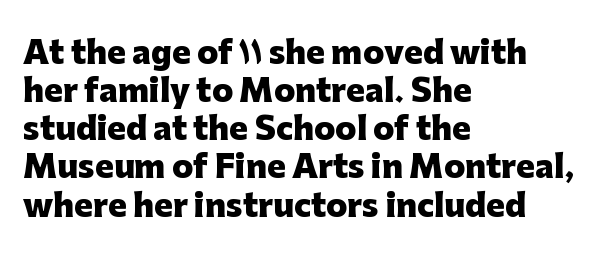
{"serif": "no", "italic": "no", "bold": "yes", "weight": "heavy", "width": "normal", "stroke_contrast": "low", "x_height": "medium", "monospaced": "no", "underline": "no", "align": "left", "line_spacing_ratio": 1.23, "letter_spacing": "normal", "letter_spacing_em": 0.0, "glyph_px": 31}
